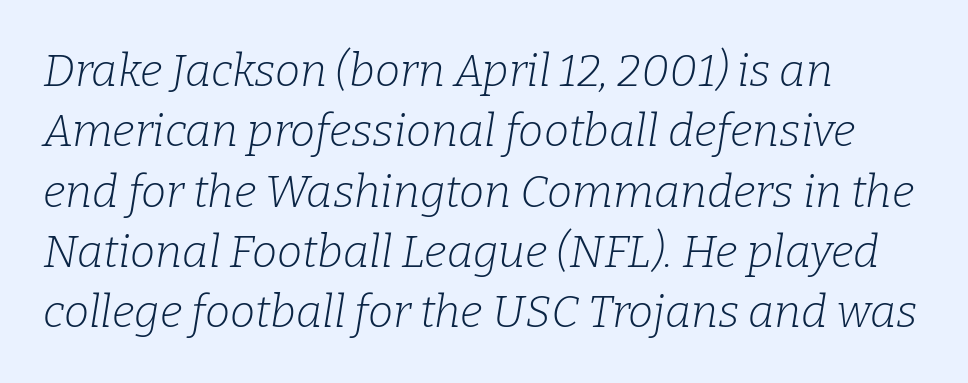
This is oblique type, the kind used for emphasis or titles. The letters sit at their default tracking, neither squeezed nor spread. The line-height multiplier appears to be the usual default. Left-aligned paragraph, ragged on the right. Each letter keeps its own natural width here, so spacing adapts to shape. I'd call this a serif setting — the letters wear small feet.
